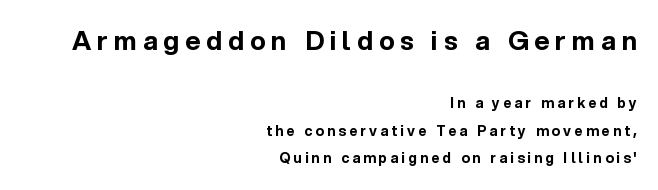
{"italic": "no", "bold": "yes", "underline": "no", "align": "right", "line_spacing": "loose", "line_spacing_ratio": 1.95, "letter_spacing": "wide", "letter_spacing_em": 0.23, "larger_block": "first", "size_ratio": 1.86, "glyph_px": 26}
